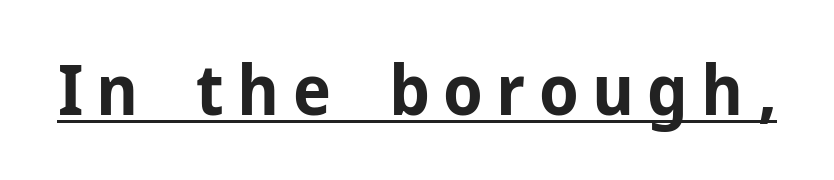
The image shows 70 px bold sans-serif type, upright; set underlined; low stroke contrast and a medium x-height.
